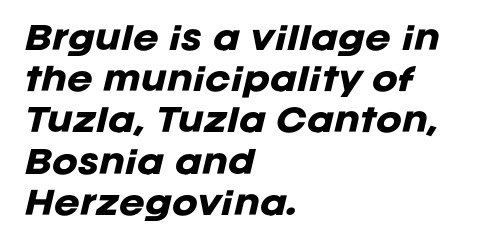
Compared with ordinary roman type, these characters are visibly tilted. Look at the tracking — it's just the regular setting, nothing added. The lines sit at an ordinary, default distance from one another. The area under the type is left untouched. A dark, heavy texture on the line: the type is bold. Note the varied advance widths — an 'i' is clearly narrower than an 'm'.
